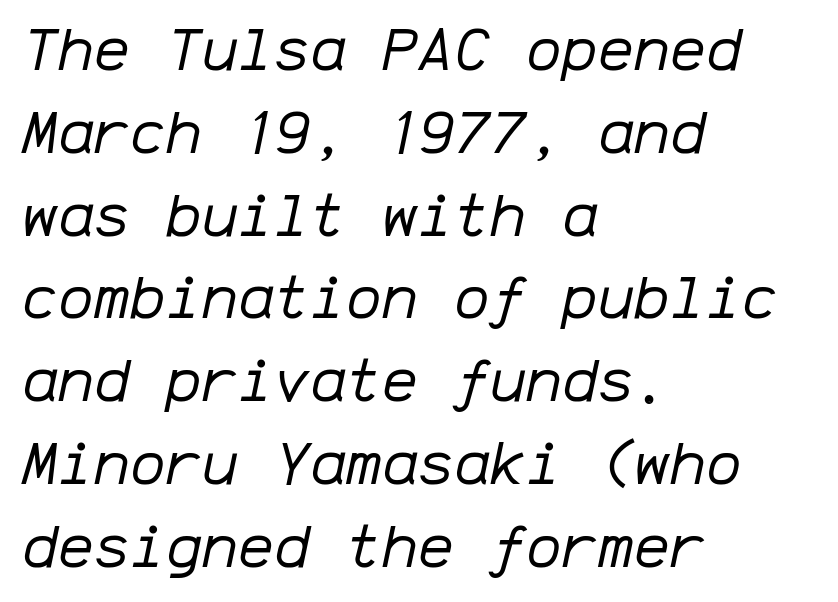
Q: Is the text bold? A: No.
Q: Is the text italic (slanted)? A: Yes, it leans right by about 12 degrees.
Q: Is the text underlined? A: No.
Q: How is the paragraph aligned? A: Left-aligned.
Q: Is the spacing between letters normal or unusually wide? A: Normal.
Q: Is the spacing between lines tight, normal or loose? A: Normal.
Q: Width (condensed, normal, or wide)? A: Normal.
Q: Stroke contrast? A: Low.
Q: x-height? A: Medium.
Q: Monospaced? A: Yes.
